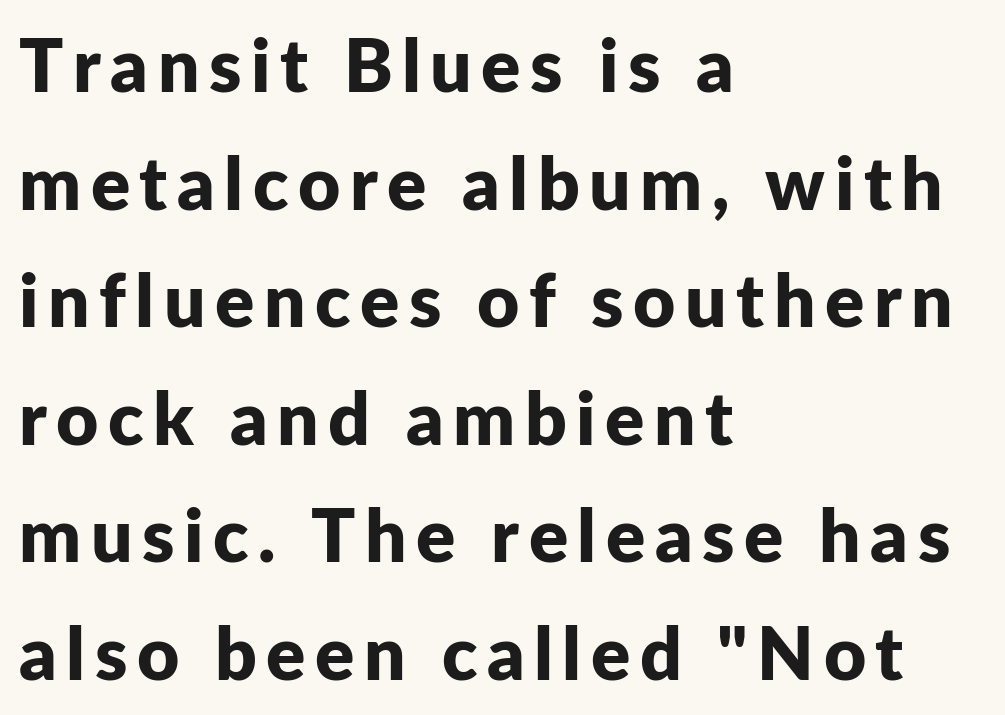
{"serif": "no", "italic": "no", "bold": "yes", "weight": "bold", "width": "normal", "stroke_contrast": "low", "x_height": "medium", "monospaced": "no", "underline": "no", "align": "left", "line_spacing": "normal", "line_spacing_ratio": 1.61, "glyph_px": 73}
